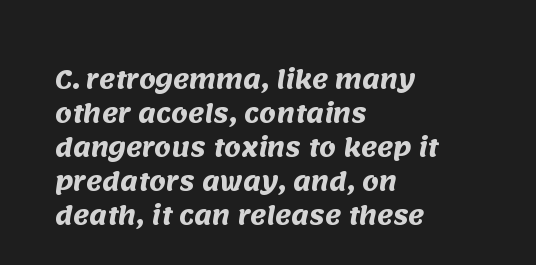
The image shows 24 px bold type; set left-aligned, normal line spacing (1.42x), normal letter spacing, not underlined.
